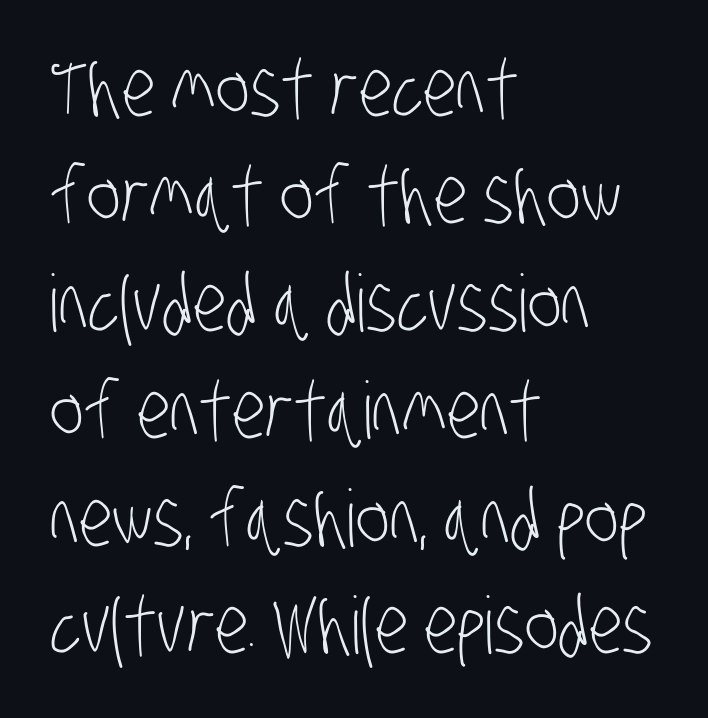
The image shows 79 px light, condensed sans-serif type; set left-aligned, normal line spacing (1.36x), normal letter spacing, not underlined; low stroke contrast and a large x-height.
